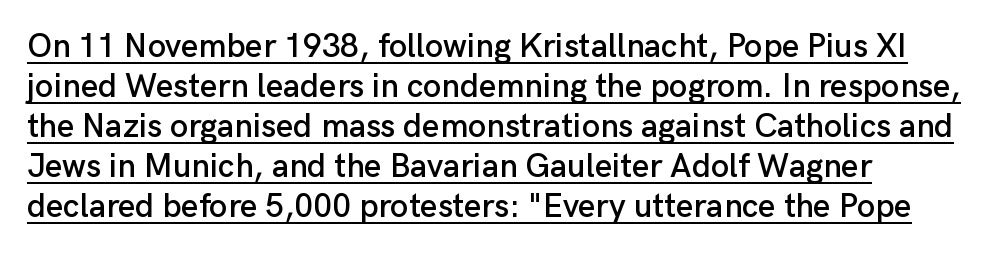
The passage shown is typed in a proportional face where columns would drift. This is underlined copy, the kind a proofreader might mark for attention. Regarding serifs, this sample does without them. A roman cut, with each character standing at attention.
